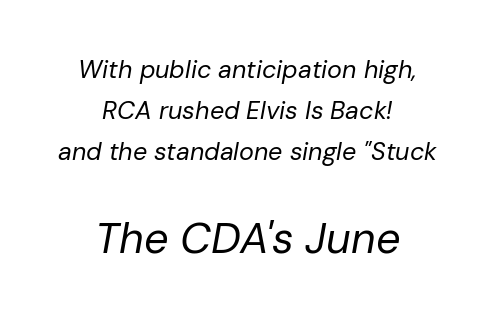
{"italic": "yes", "lean": "right", "slant_degrees": 10, "bold": "no", "weight": "regular", "width": "normal", "stroke_contrast": "low", "x_height": "medium", "monospaced": "no", "underline": "no", "align": "center", "line_spacing": "normal", "line_spacing_ratio": 1.64, "letter_spacing": "normal", "letter_spacing_em": 0.0, "larger_block": "second", "size_ratio": 1.72, "glyph_px": 43}
